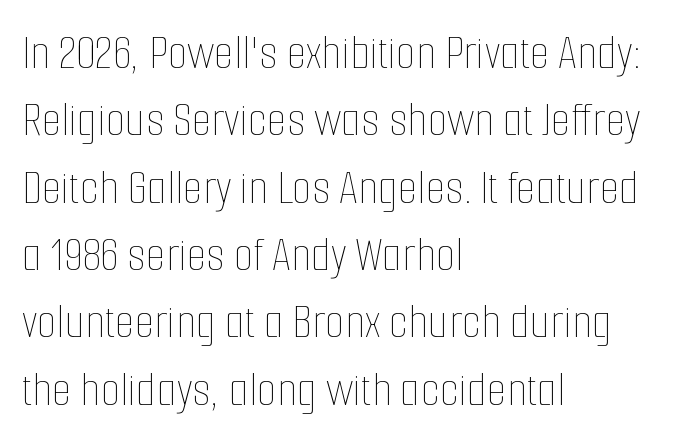
Stems and bowls with no extra thickness — not bold. The rag falls on the right side of this text block. A roman cut, with each character standing at attention. The face used here is proportionally spaced, like ordinary book or web type.
